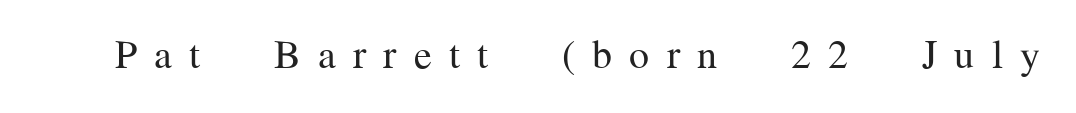
{"serif": "yes", "italic": "no", "bold": "no", "weight": "regular", "width": "normal", "stroke_contrast": "medium", "x_height": "medium", "monospaced": "no", "underline": "no", "letter_spacing": "wide", "letter_spacing_em": 0.43, "glyph_px": 40}
